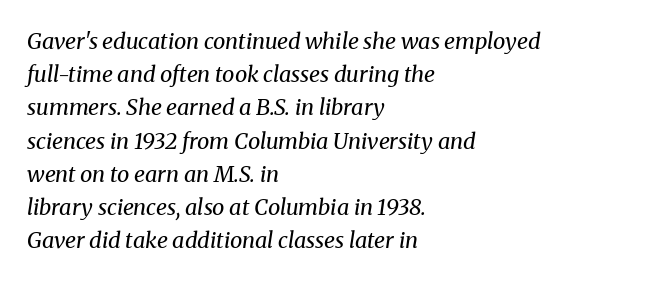
Q: Is the text bold? A: No.
Q: Is the text italic (slanted)? A: Yes, it leans right by about 8 degrees.
Q: Is the text underlined? A: No.
Q: How is the paragraph aligned? A: Left-aligned.
Q: Is the spacing between letters normal or unusually wide? A: Normal.
Q: Is the spacing between lines tight, normal or loose? A: Normal.
